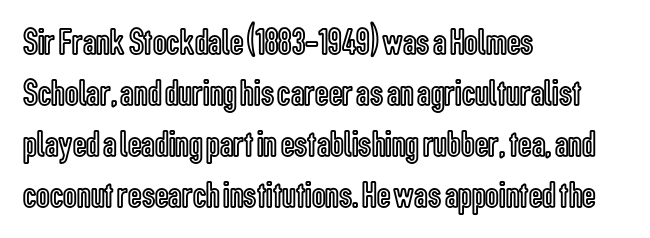
Q: Is the text italic (slanted)? A: No, it is upright.
Q: Is the text underlined? A: No.
Q: How is the paragraph aligned? A: Left-aligned.
Q: Is the spacing between letters normal or unusually wide? A: Normal.
Q: Is the spacing between lines tight, normal or loose? A: Normal.
Q: Width (condensed, normal, or wide)? A: Condensed.
Q: x-height? A: Medium.
Q: Monospaced? A: No.
